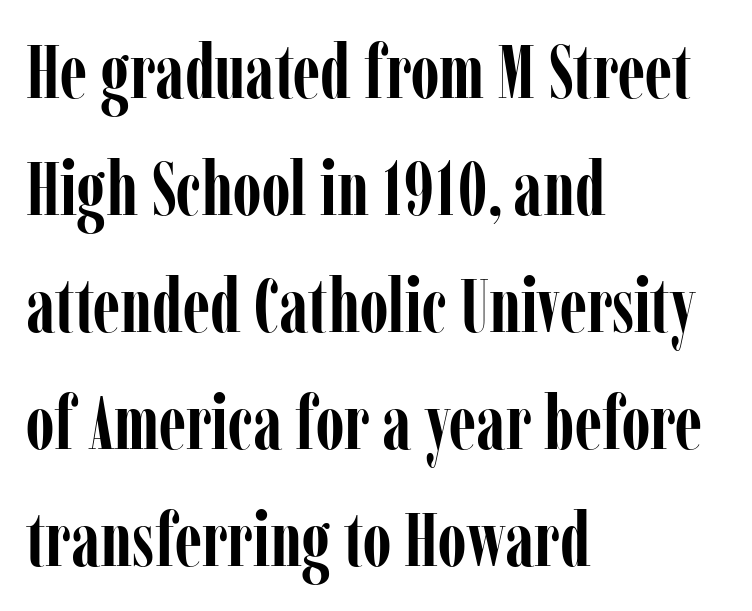
This sample is left-justified, so line endings fall wherever the words run out. These words are printed bold, with thick strokes throughout. Looks like regular typesetting: each glyph gets only the width it needs. This rendering employs a face with finishing strokes, i.e., a serif.
